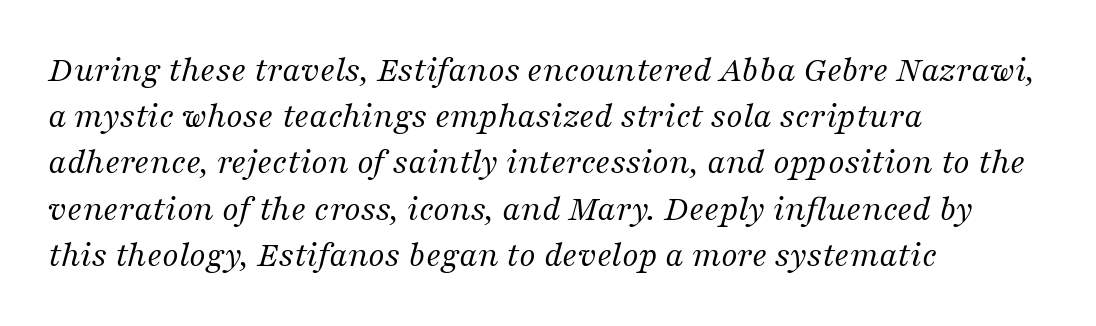
Every character sits at an angle, as italics do. Weight: not bold — regular or lighter. Serif or sans? Serif — the stroke terminals have little feet. The space beneath each line is pristine and unruled. The rows are spaced the way most documents space them. You could not count columns in this text — the font is proportionally spaced.
